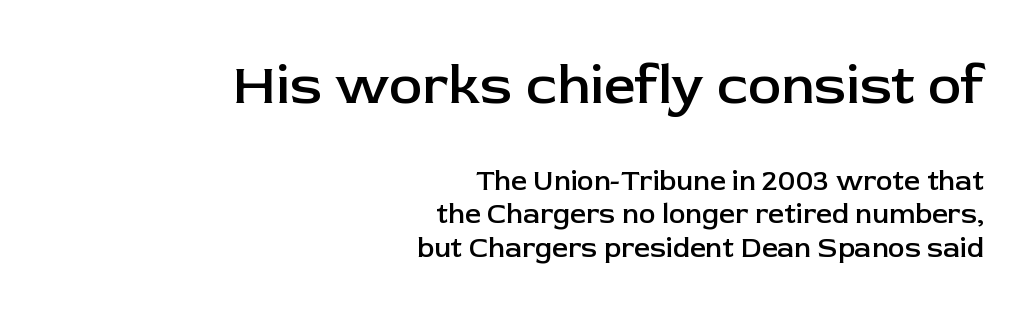
Q: Is the text bold? A: Semi-bold.
Q: Is the text italic (slanted)? A: No, it is upright.
Q: Is the typeface a serif or a sans-serif typeface? A: Sans-serif.
Q: Is the text underlined? A: No.
Q: How is the paragraph aligned? A: Right-aligned.
Q: Is the spacing between letters normal or unusually wide? A: Normal.
Q: Which block of text is set in a larger size, the first (top) or the second (bottom)? A: The first (top) one.
Q: Width (condensed, normal, or wide)? A: Normal.
Q: Stroke contrast? A: Low.
Q: x-height? A: Medium.
Q: Monospaced? A: No.
